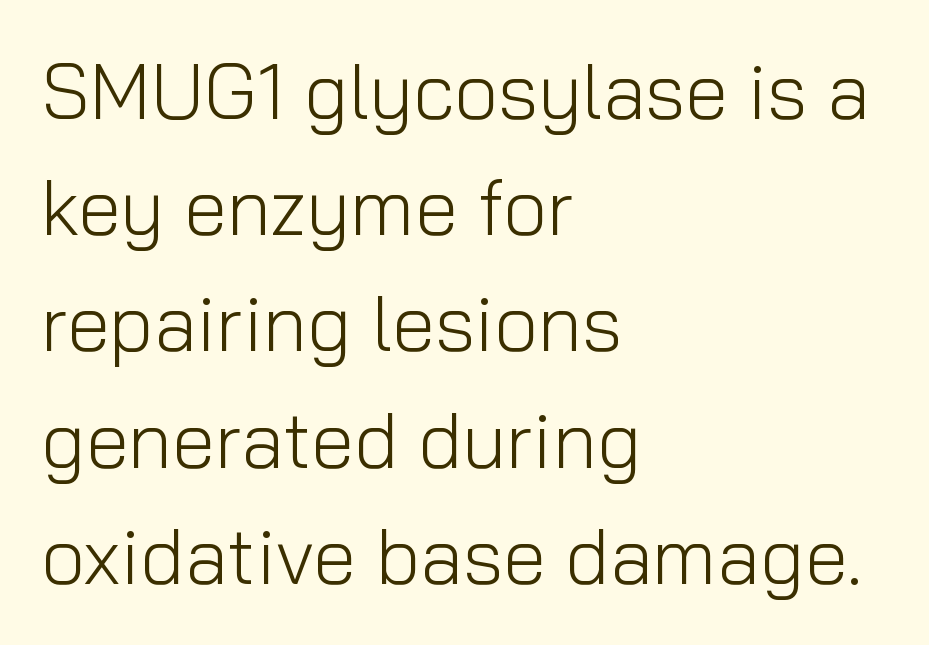
Is the block centered? No — it sits flush against the left margin. Nobody drew a line under any word here. The gaps between neighbouring characters are ordinary and unremarkable. This sample uses a sans-serif face. No heavy texture on the line: the type isn't bold.
